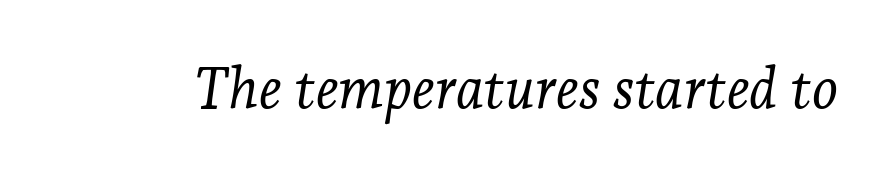
The image shows 56 px light serif type, italic (leaning right); set normal letter spacing, not underlined; low stroke contrast and a medium x-height.
